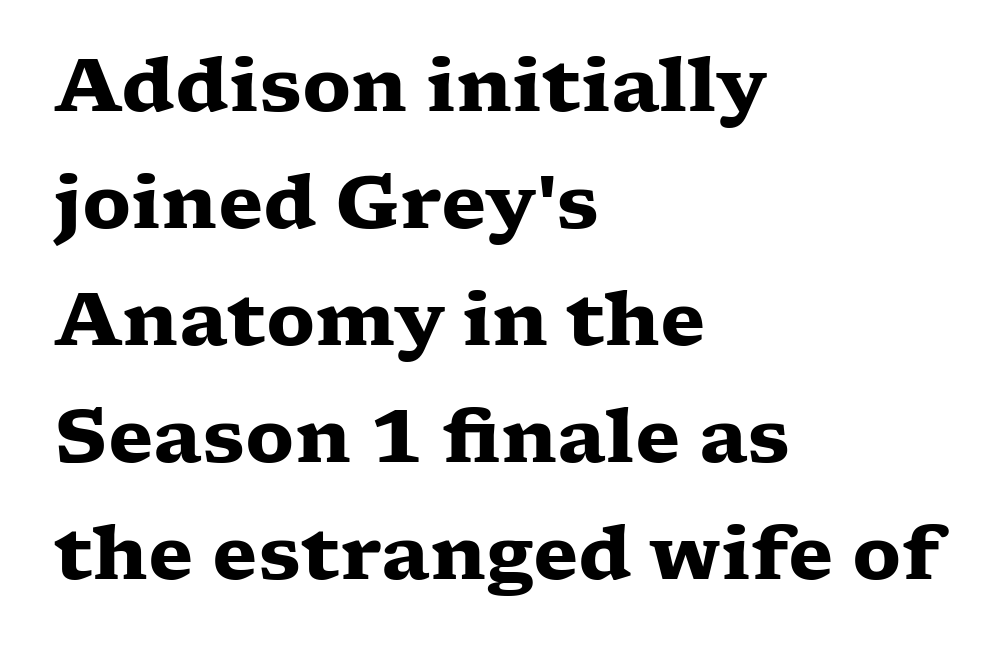
{"serif": "yes", "italic": "no", "bold": "yes", "weight": "heavy", "width": "wide", "stroke_contrast": "low", "x_height": "medium", "monospaced": "no", "underline": "no", "align": "left", "line_spacing": "normal", "line_spacing_ratio": 1.58, "letter_spacing": "normal", "letter_spacing_em": 0.0, "glyph_px": 74}
